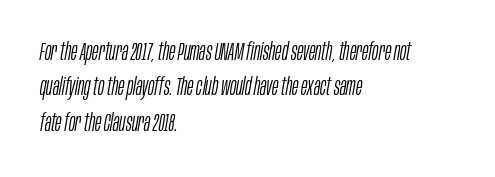
Q: Is the text bold? A: No.
Q: Is the text italic (slanted)? A: Yes, it leans right by about 10 degrees.
Q: Is the text underlined? A: No.
Q: How is the paragraph aligned? A: Left-aligned.
Q: Is the spacing between letters normal or unusually wide? A: Normal.
Q: Is the spacing between lines tight, normal or loose? A: Normal.
